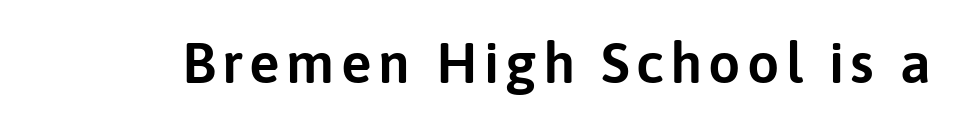
{"serif": "no", "italic": "no", "width": "normal", "stroke_contrast": "low", "x_height": "medium", "monospaced": "no", "underline": "no", "glyph_px": 57}
